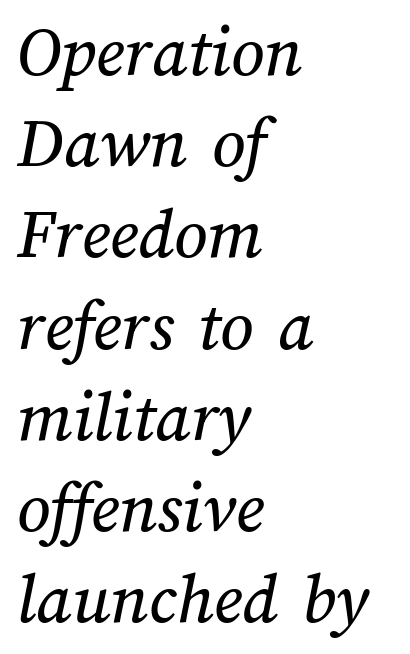
Q: Is the text underlined? A: No.
Q: How is the paragraph aligned? A: Left-aligned.
Q: Is the spacing between letters normal or unusually wide? A: Normal.
Q: Is the spacing between lines tight, normal or loose? A: Normal.
Q: Width (condensed, normal, or wide)? A: Normal.
Q: Stroke contrast? A: Medium.
Q: x-height? A: Medium.
Q: Monospaced? A: No.
